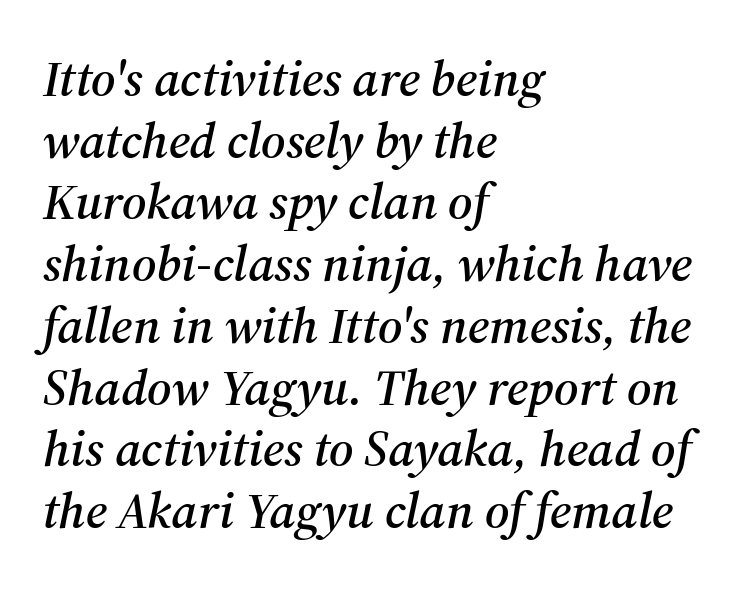
In terms of posture, this sample is oblique. The rendering uses natural spacing where letterforms have individual widths. Clear beneath every line of the passage. In CSS terms this would be text-align: left.
